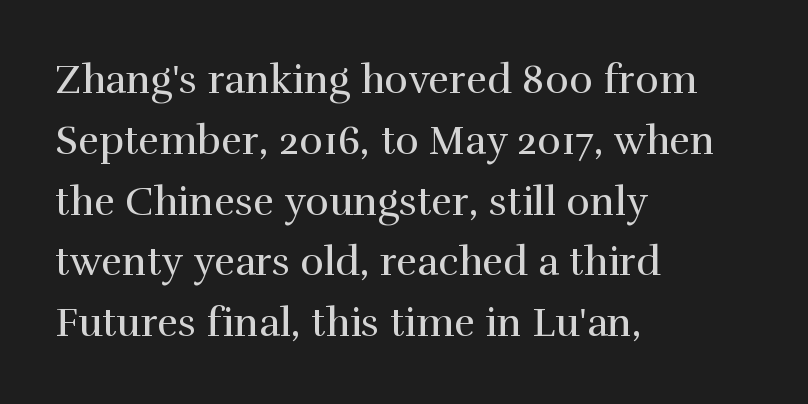
Q: Is the text bold? A: No.
Q: Is the text italic (slanted)? A: No, it is upright.
Q: Is the typeface a serif or a sans-serif typeface? A: Serif.
Q: Is the text underlined? A: No.
Q: How is the paragraph aligned? A: Left-aligned.
Q: Is the spacing between letters normal or unusually wide? A: Normal.
Q: Is the spacing between lines tight, normal or loose? A: Normal.
Q: Width (condensed, normal, or wide)? A: Normal.
Q: Stroke contrast? A: High.
Q: x-height? A: Medium.
Q: Monospaced? A: No.
